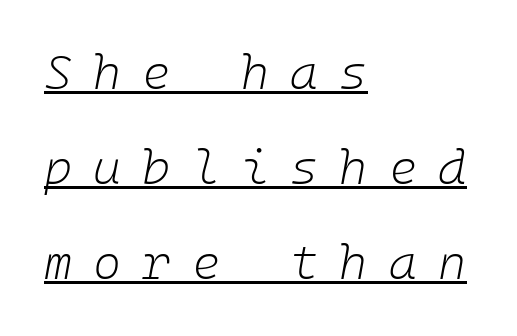
The image shows 48 px light type, italic (leaning right); set left-aligned, loose line spacing (1.98x), unusually wide letter spacing (+0.44 em), underlined; low stroke contrast and a medium x-height.
